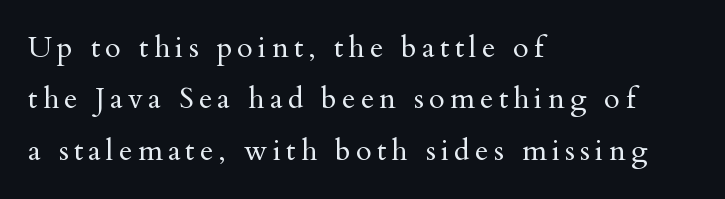
{"serif": "yes", "italic": "no", "bold": "no", "weight": "regular", "width": "normal", "stroke_contrast": "medium", "x_height": "small", "monospaced": "no", "underline": "no", "align": "left", "line_spacing_ratio": 1.77, "glyph_px": 29}
